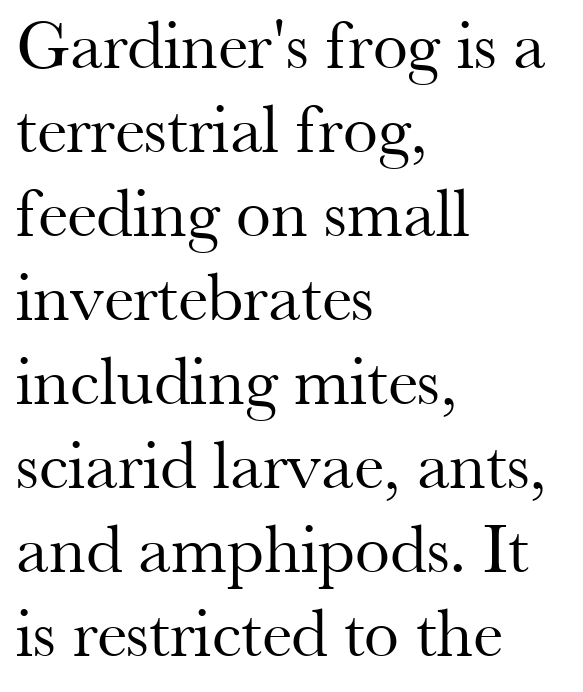
The image shows 70 px regular-weight serif type, upright; set left-aligned, line spacing 1.2x, normal letter spacing, not underlined; medium stroke contrast and a small x-height.
